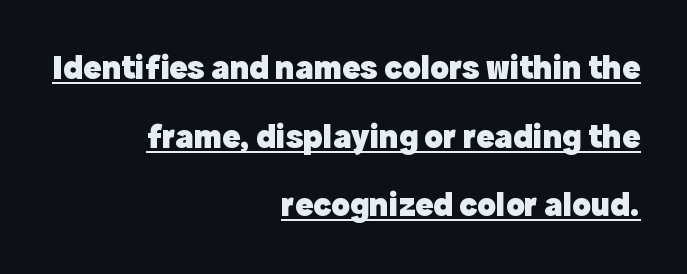
Q: Is the text bold? A: Yes.
Q: Is the text italic (slanted)? A: No, it is upright.
Q: Is the typeface a serif or a sans-serif typeface? A: Sans-serif.
Q: Is the text underlined? A: Yes.
Q: How is the paragraph aligned? A: Right-aligned.
Q: Is the spacing between letters normal or unusually wide? A: Normal.
Q: Is the spacing between lines tight, normal or loose? A: Loose.
Q: Width (condensed, normal, or wide)? A: Normal.
Q: x-height? A: Medium.
Q: Monospaced? A: No.
